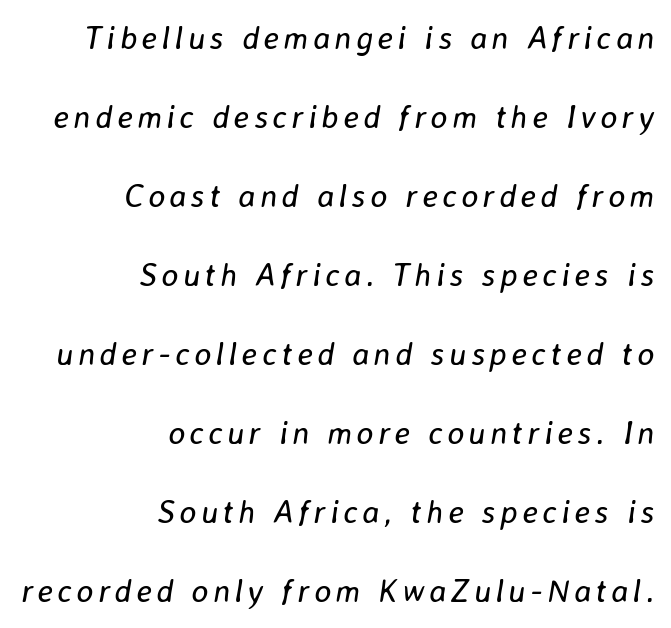
{"italic": "yes", "lean": "right", "slant_degrees": 8, "bold": "no", "weight": "regular", "width": "normal", "stroke_contrast": "low", "x_height": "medium", "monospaced": "no", "underline": "no", "align": "right", "line_spacing": "loose", "line_spacing_ratio": 2.47, "glyph_px": 32}
